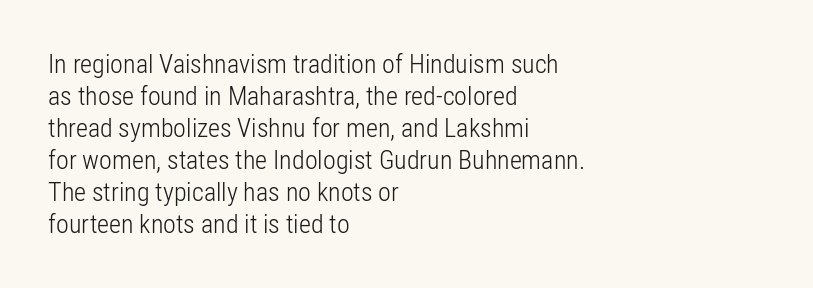
{"italic": "no", "bold": "no", "underline": "no", "align": "left", "line_spacing_ratio": 1.23, "letter_spacing": "normal", "letter_spacing_em": 0.0, "glyph_px": 26}
